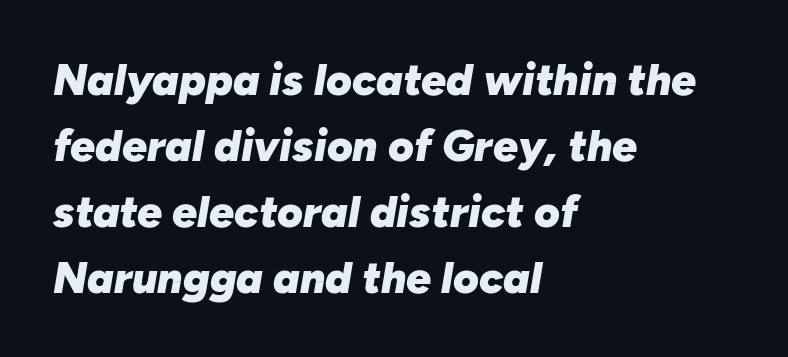
{"italic": "yes", "lean": "right", "slant_degrees": 10, "bold": "yes", "weight": "heavy", "width": "normal", "stroke_contrast": "low", "x_height": "medium", "monospaced": "no", "underline": "no", "align": "left", "line_spacing": "normal", "line_spacing_ratio": 1.5, "letter_spacing": "normal", "letter_spacing_em": 0.0, "glyph_px": 44}
